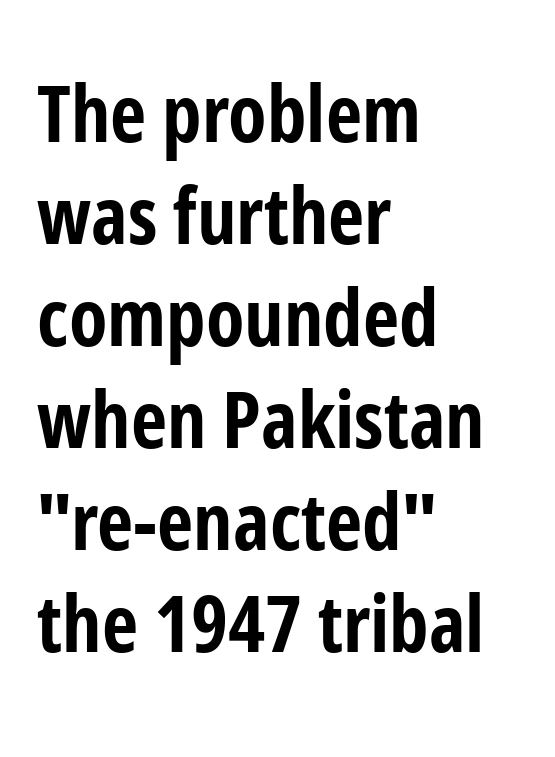
The image shows 79 px bold, condensed sans-serif type, upright; set left-aligned, normal line spacing (1.29x), normal letter spacing, not underlined; low stroke contrast and a medium x-height.
